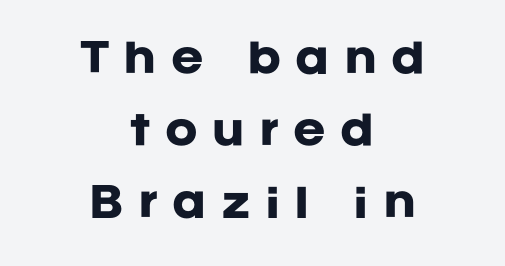
The image shows 39 px heavy sans-serif type, upright; set centered, line spacing 1.84x, unusually wide letter spacing (+0.37 em), not underlined; low stroke contrast and a large x-height.
